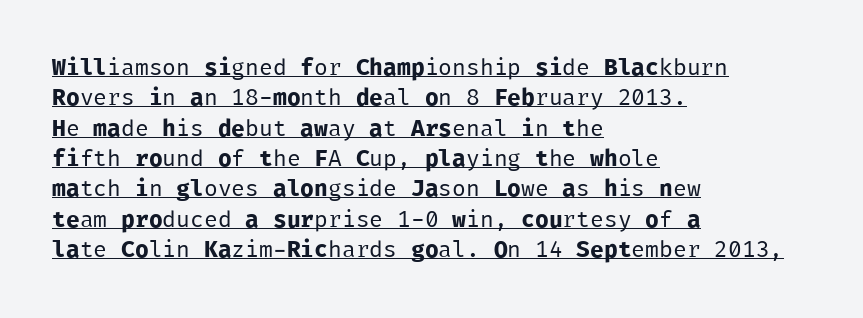
Quick note: interline space is typical. Stroke mass is kept to a normal reading level or below. Words appear dense and cohesive because spacing is normal. The rendering anchors every line to the left-hand side. Posture: upright roman.
